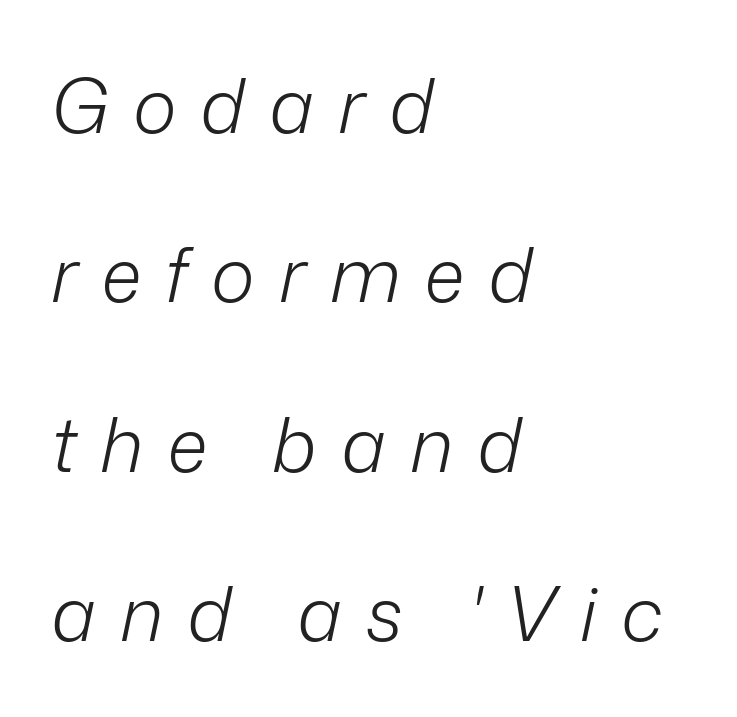
The image shows 75 px light type, italic (leaning right); set left-aligned, loose line spacing (2.26x), unusually wide letter spacing (+0.32 em), not underlined; low stroke contrast and a medium x-height.
